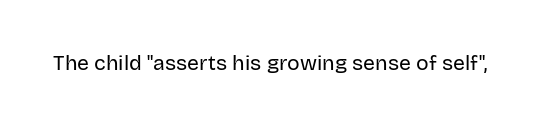
{"italic": "no", "bold": "no", "underline": "no", "letter_spacing": "normal", "letter_spacing_em": 0.0, "glyph_px": 21}
